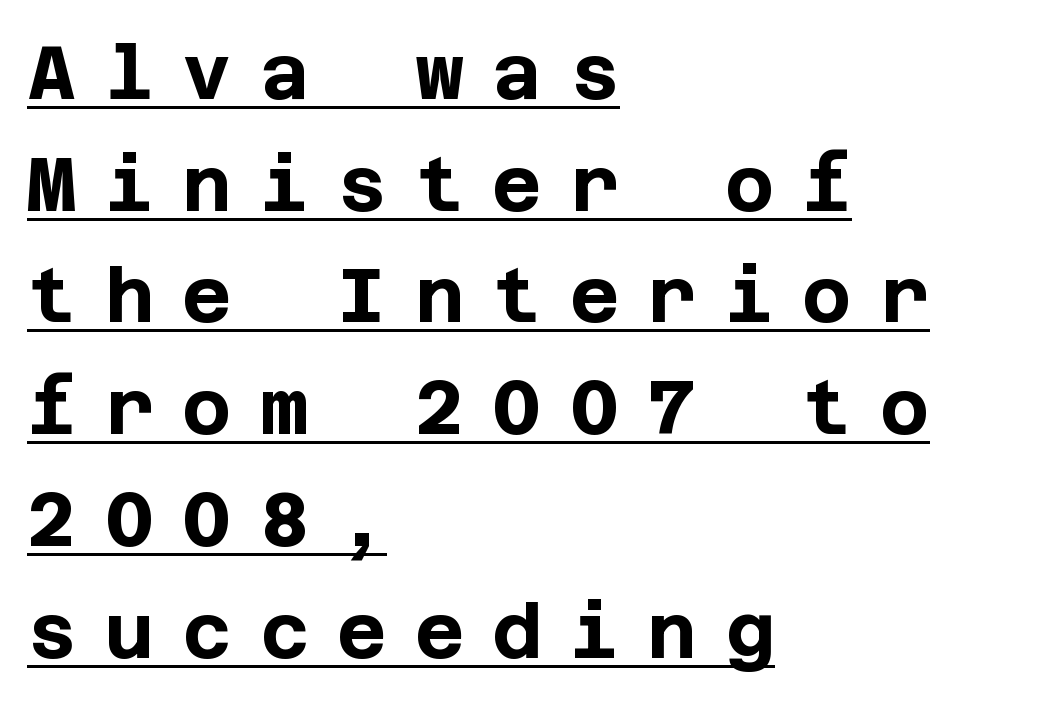
A dark, heavy texture on the line: the type is bold. The designer left line spacing at the default. This sample uses a sans-serif face. Words appear elongated and porous because spacing is wide.
